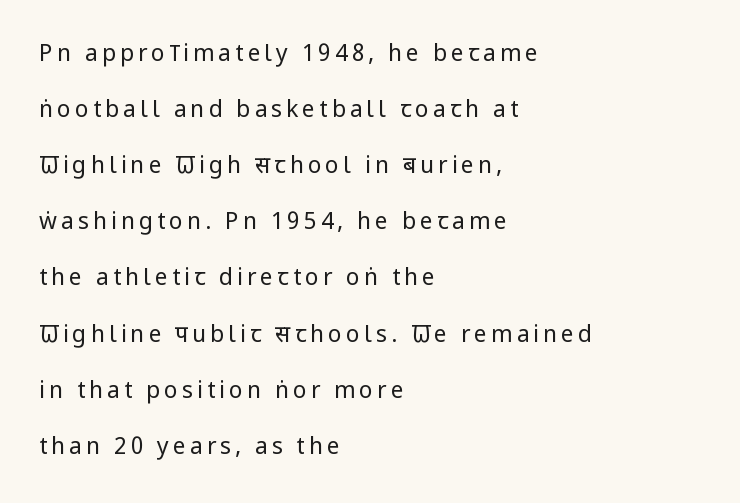
{"italic": "no", "bold": "no", "underline": "no", "align": "left", "line_spacing": "loose", "line_spacing_ratio": 2.44, "glyph_px": 23}
